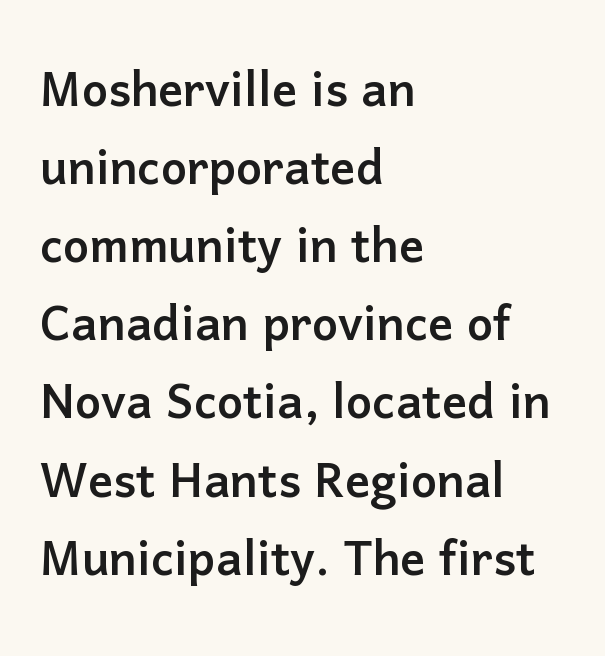
Q: Is the text italic (slanted)? A: No, it is upright.
Q: Is the typeface a serif or a sans-serif typeface? A: Sans-serif.
Q: Is the text underlined? A: No.
Q: How is the paragraph aligned? A: Left-aligned.
Q: Is the spacing between letters normal or unusually wide? A: Normal.
Q: Is the spacing between lines tight, normal or loose? A: Normal.
Q: Width (condensed, normal, or wide)? A: Normal.
Q: Stroke contrast? A: Low.
Q: x-height? A: Medium.
Q: Monospaced? A: No.
